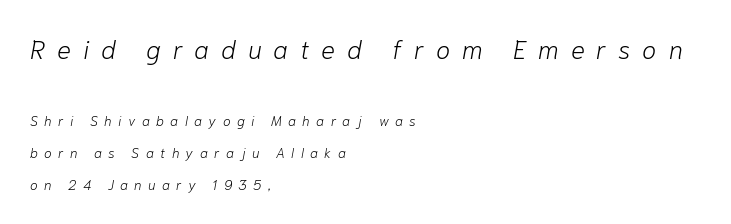
Q: Is the text bold? A: No.
Q: Is the text italic (slanted)? A: Yes, it leans right by about 10 degrees.
Q: Is the text underlined? A: No.
Q: How is the paragraph aligned? A: Left-aligned.
Q: Is the spacing between letters normal or unusually wide? A: Unusually wide.
Q: Is the spacing between lines tight, normal or loose? A: Loose.
Q: Which block of text is set in a larger size, the first (top) or the second (bottom)? A: The first (top) one.
